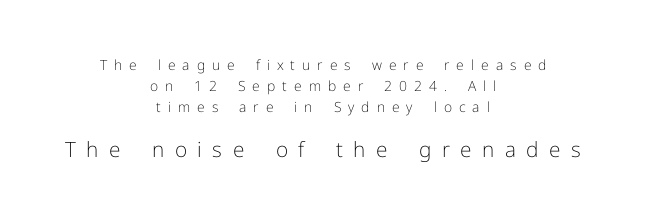
The image shows 21 px text type, upright; set centered, normal line spacing (1.5x), unusually wide letter spacing (+0.5 em), not underlined; the second (bottom) block is 1.5x larger.
